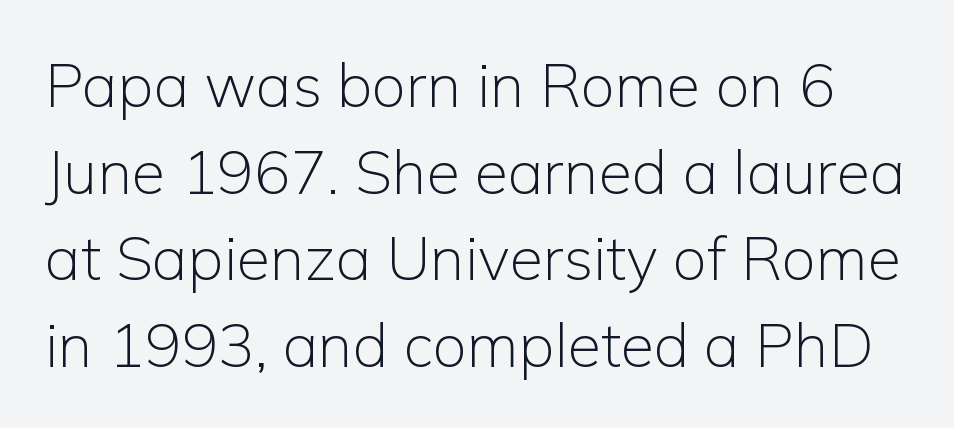
Q: Is the text bold? A: No.
Q: Is the text italic (slanted)? A: No, it is upright.
Q: Is the typeface a serif or a sans-serif typeface? A: Sans-serif.
Q: Is the text underlined? A: No.
Q: Is the spacing between letters normal or unusually wide? A: Normal.
Q: Is the spacing between lines tight, normal or loose? A: Normal.
Q: Width (condensed, normal, or wide)? A: Normal.
Q: Stroke contrast? A: Low.
Q: x-height? A: Medium.
Q: Monospaced? A: No.
